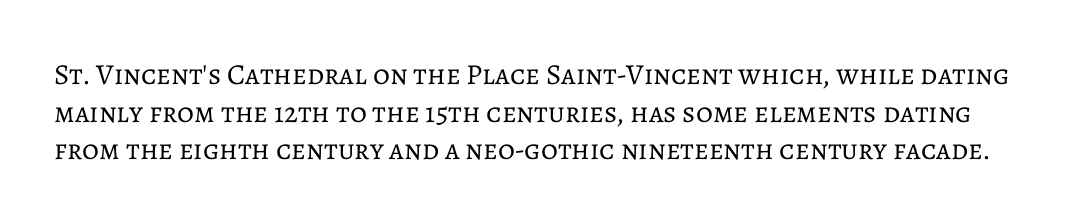
These glyphs show unthickened strokes, regular width or finer. The lines sit at an ordinary, default distance from one another. The rendering uses natural spacing where letterforms have individual widths. Just letters on the line, the space beneath them empty. The gaps between neighbouring characters are ordinary and unremarkable.
